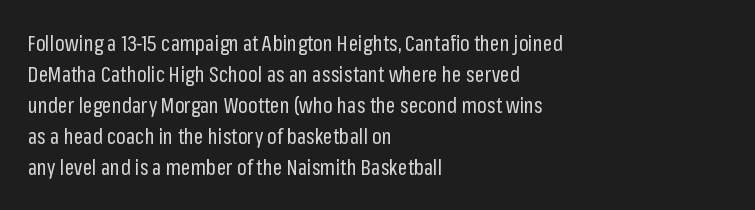
No chunkiness to these letters — they're not bold. The area under the type is left untouched. This rendering uses left alignment, leaving the right contour irregular. The font's upright variant was chosen for this text. Compared with typical body copy, the letter spacing here is the same.
